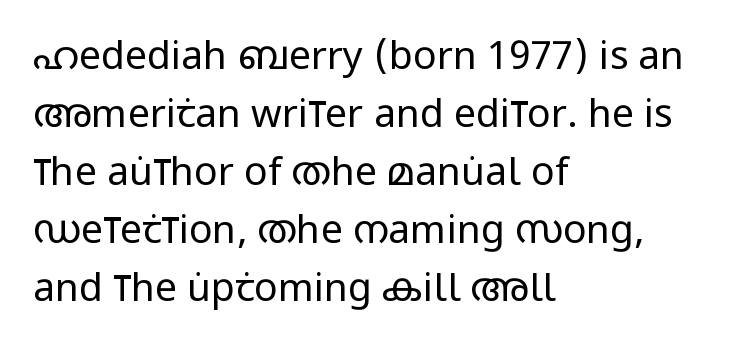
Q: Is the text bold? A: No.
Q: Is the text italic (slanted)? A: No, it is upright.
Q: Is the typeface a serif or a sans-serif typeface? A: Sans-serif.
Q: Is the text underlined? A: No.
Q: How is the paragraph aligned? A: Left-aligned.
Q: Is the spacing between letters normal or unusually wide? A: Normal.
Q: Is the spacing between lines tight, normal or loose? A: Normal.
Q: Width (condensed, normal, or wide)? A: Condensed.
Q: Stroke contrast? A: Low.
Q: x-height? A: Large.
Q: Monospaced? A: No.
